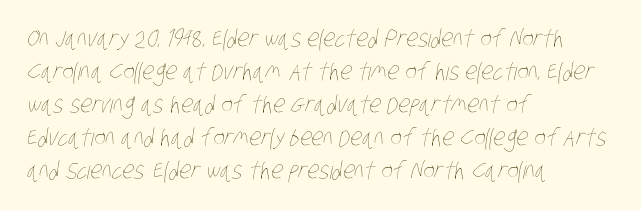
The image shows 24 px text type; set left-aligned, normal line spacing (1.38x), normal letter spacing, not underlined.
